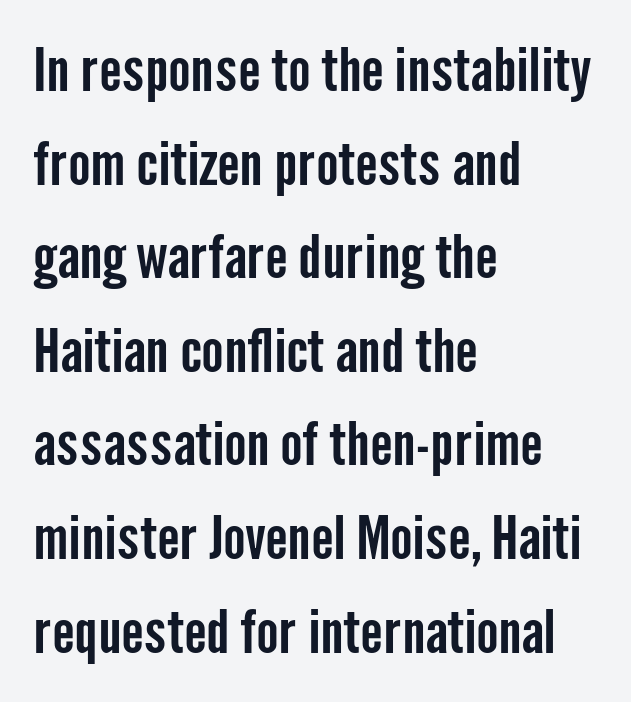
{"serif": "no", "italic": "no", "width": "condensed", "stroke_contrast": "low", "x_height": "medium", "monospaced": "no", "underline": "no", "align": "left", "line_spacing": "normal", "line_spacing_ratio": 1.56, "letter_spacing": "normal", "letter_spacing_em": 0.0, "glyph_px": 60}
